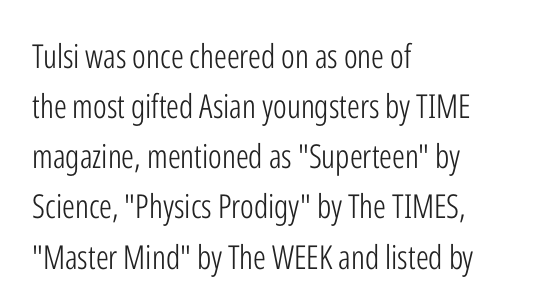
Q: Is the text bold? A: No.
Q: Is the text italic (slanted)? A: No, it is upright.
Q: Is the typeface a serif or a sans-serif typeface? A: Sans-serif.
Q: Is the text underlined? A: No.
Q: How is the paragraph aligned? A: Left-aligned.
Q: Is the spacing between letters normal or unusually wide? A: Normal.
Q: Is the spacing between lines tight, normal or loose? A: Normal.
Q: Width (condensed, normal, or wide)? A: Condensed.
Q: Stroke contrast? A: Low.
Q: x-height? A: Medium.
Q: Monospaced? A: No.
